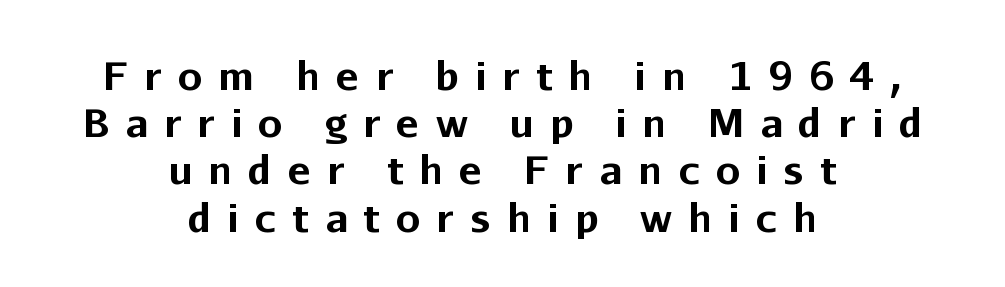
The image shows 39 px bold sans-serif type, upright; set centered, line spacing 1.21x, unusually wide letter spacing (+0.41 em), not underlined; low stroke contrast and a medium x-height.
